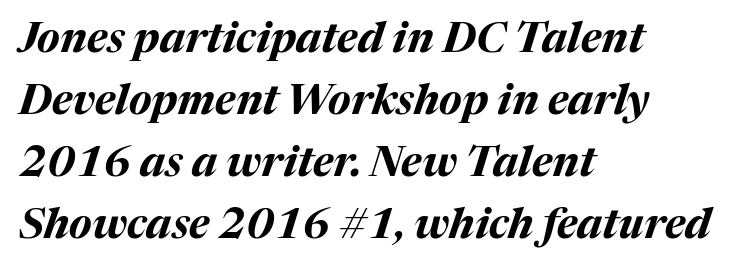
{"italic": "yes", "lean": "right", "slant_degrees": 17, "bold": "yes", "weight": "bold", "width": "normal", "stroke_contrast": "medium", "x_height": "medium", "monospaced": "no", "underline": "no", "align": "left", "line_spacing": "normal", "line_spacing_ratio": 1.48, "letter_spacing": "normal", "letter_spacing_em": 0.0, "glyph_px": 42}
